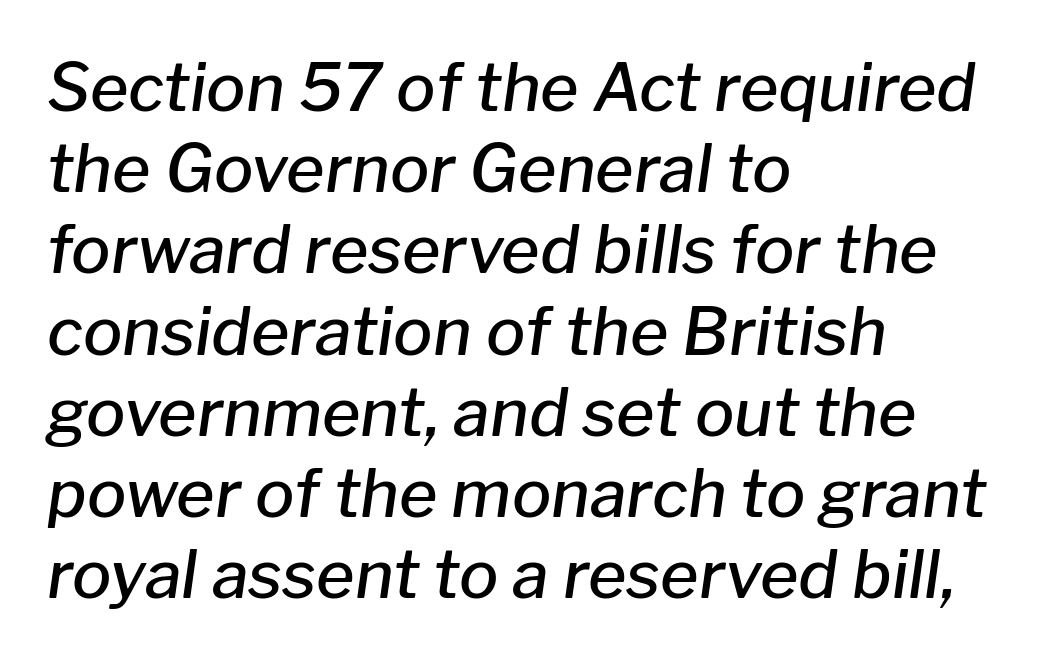
Q: Is the text bold? A: Semi-bold.
Q: Is the text italic (slanted)? A: Yes, it leans right by about 8 degrees.
Q: Is the text underlined? A: No.
Q: How is the paragraph aligned? A: Left-aligned.
Q: Is the spacing between letters normal or unusually wide? A: Normal.
Q: Width (condensed, normal, or wide)? A: Normal.
Q: Stroke contrast? A: Low.
Q: x-height? A: Medium.
Q: Monospaced? A: No.
